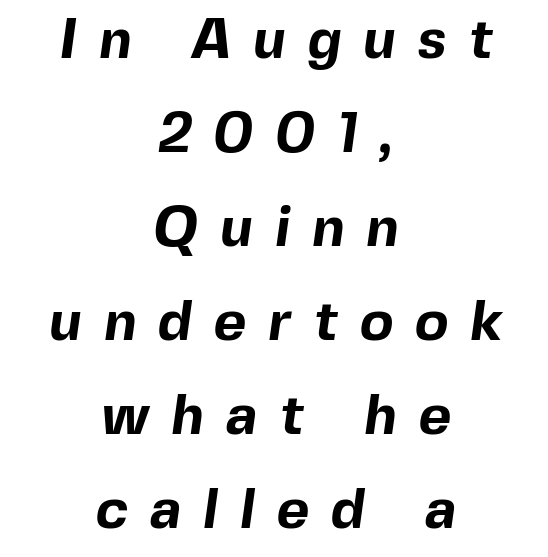
Q: Is the text bold? A: Yes.
Q: Is the typeface a serif or a sans-serif typeface? A: Sans-serif.
Q: Is the text underlined? A: No.
Q: How is the paragraph aligned? A: Centered.
Q: Is the spacing between letters normal or unusually wide? A: Unusually wide.
Q: Is the spacing between lines tight, normal or loose? A: Normal.
Q: Width (condensed, normal, or wide)? A: Normal.
Q: x-height? A: Medium.
Q: Monospaced? A: No.
